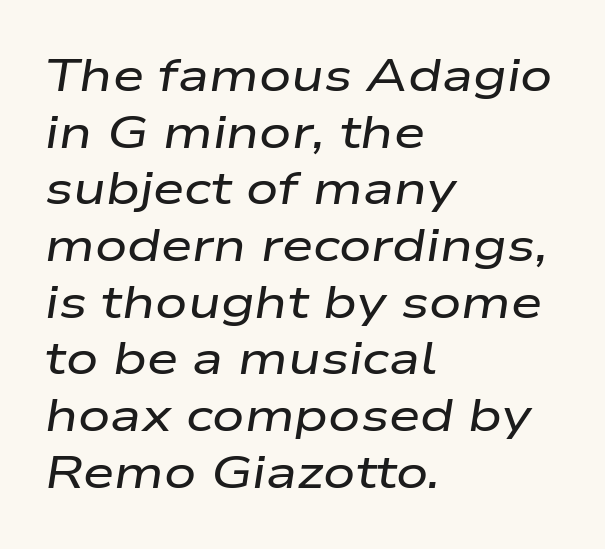
Q: Is the text italic (slanted)? A: Yes, it leans right by about 9 degrees.
Q: Is the text underlined? A: No.
Q: How is the paragraph aligned? A: Left-aligned.
Q: Is the spacing between letters normal or unusually wide? A: Normal.
Q: Is the spacing between lines tight, normal or loose? A: Normal.
Q: Width (condensed, normal, or wide)? A: Wide.
Q: Stroke contrast? A: Low.
Q: x-height? A: Medium.
Q: Monospaced? A: No.
